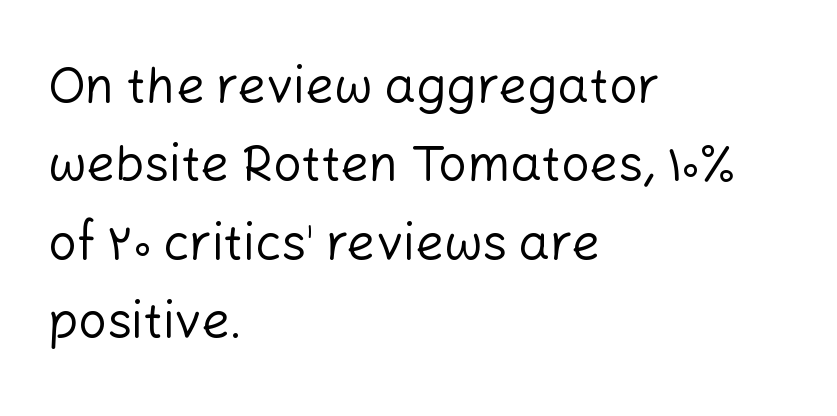
The image shows 50 px regular-weight sans-serif type, upright; set left-aligned, normal line spacing (1.57x), normal letter spacing, not underlined; low stroke contrast and a medium x-height.
